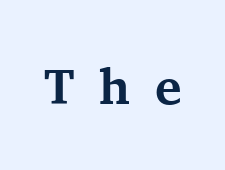
The image shows 50 px bold serif type, upright; set unusually wide letter spacing (+0.49 em), not underlined; medium stroke contrast and a medium x-height.
